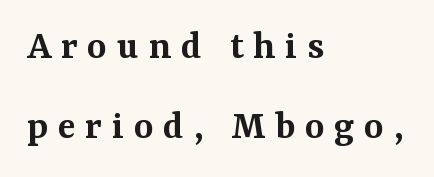
Q: Is the text bold? A: Semi-bold.
Q: Is the text italic (slanted)? A: No, it is upright.
Q: Is the typeface a serif or a sans-serif typeface? A: Serif.
Q: Is the text underlined? A: No.
Q: How is the paragraph aligned? A: Left-aligned.
Q: Is the spacing between letters normal or unusually wide? A: Unusually wide.
Q: Is the spacing between lines tight, normal or loose? A: Loose.
Q: Width (condensed, normal, or wide)? A: Normal.
Q: Stroke contrast? A: Medium.
Q: x-height? A: Medium.
Q: Monospaced? A: No.
